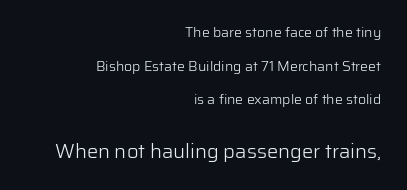
This sample trades compactness for vertical openness between lines. Stems and bowls with no extra thickness — not bold. You could call the tracking neutral — neither tight nor loose. If you squint, the bottom block still reads clearly — it's the larger of the two.
